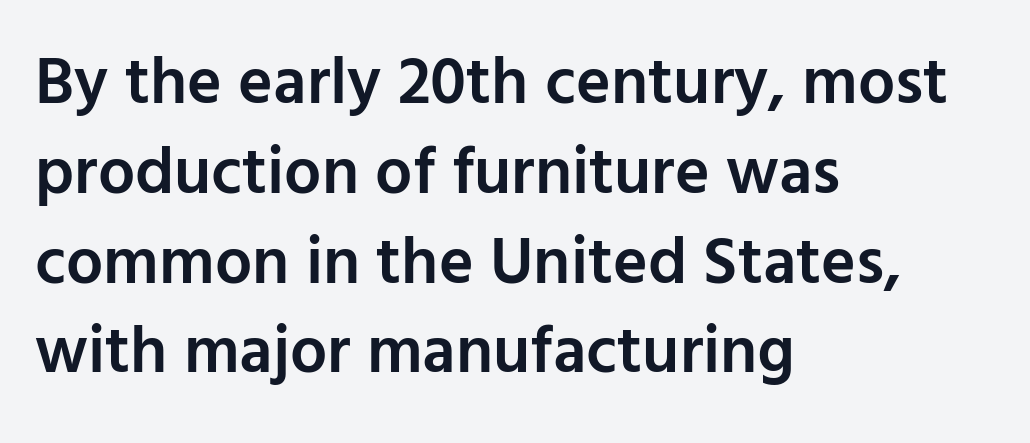
Q: Is the text bold? A: Semi-bold.
Q: Is the text italic (slanted)? A: No, it is upright.
Q: Is the typeface a serif or a sans-serif typeface? A: Sans-serif.
Q: Is the text underlined? A: No.
Q: How is the paragraph aligned? A: Left-aligned.
Q: Is the spacing between letters normal or unusually wide? A: Normal.
Q: Is the spacing between lines tight, normal or loose? A: Normal.
Q: Width (condensed, normal, or wide)? A: Normal.
Q: Stroke contrast? A: Low.
Q: x-height? A: Medium.
Q: Monospaced? A: No.
